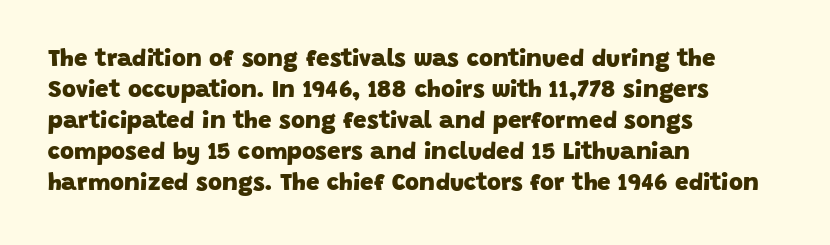
As a designer I'd log this as weight 700, bold. Short note: letters normally spaced. Leftover space on each line is placed entirely after the last word. The rendering uses a moderate line-height, typical for paragraphs. Unmarked baselines from the first word to the last.
